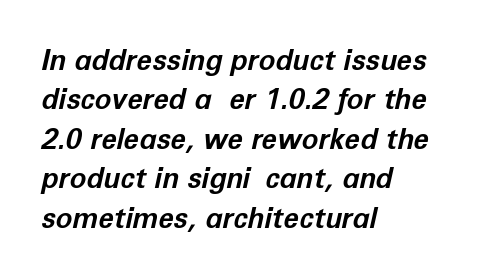
Q: Is the text bold? A: Yes.
Q: Is the text italic (slanted)? A: Yes, it leans right by about 12 degrees.
Q: Is the text underlined? A: No.
Q: How is the paragraph aligned? A: Left-aligned.
Q: Is the spacing between letters normal or unusually wide? A: Normal.
Q: Is the spacing between lines tight, normal or loose? A: Normal.
Q: Width (condensed, normal, or wide)? A: Normal.
Q: Stroke contrast? A: Low.
Q: x-height? A: Medium.
Q: Monospaced? A: No.
